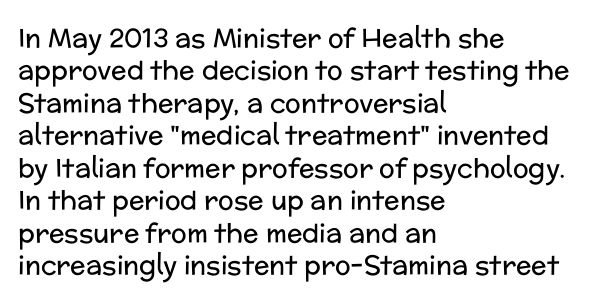
Q: Is the text bold? A: No.
Q: Is the text italic (slanted)? A: No, it is upright.
Q: Is the text underlined? A: No.
Q: How is the paragraph aligned? A: Left-aligned.
Q: Is the spacing between letters normal or unusually wide? A: Normal.
Q: Is the spacing between lines tight, normal or loose? A: Normal.
